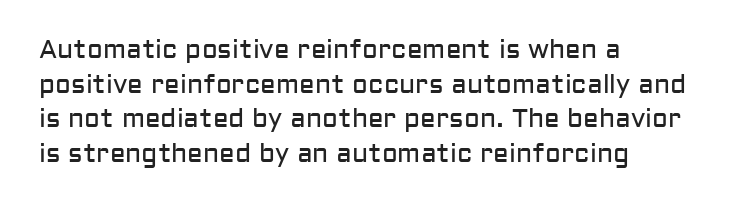
Q: Is the text bold? A: No.
Q: Is the text italic (slanted)? A: No, it is upright.
Q: Is the text underlined? A: No.
Q: How is the paragraph aligned? A: Left-aligned.
Q: Is the spacing between letters normal or unusually wide? A: Normal.
Q: Is the spacing between lines tight, normal or loose? A: Normal.
